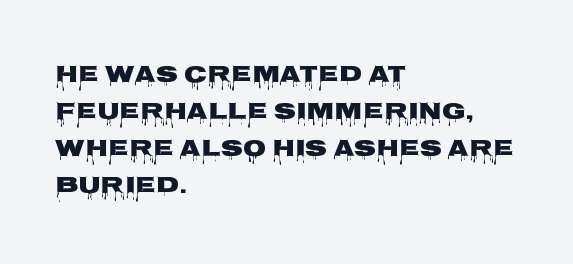
Q: Is the text italic (slanted)? A: No, it is upright.
Q: Is the text underlined? A: No.
Q: How is the paragraph aligned? A: Left-aligned.
Q: Is the spacing between letters normal or unusually wide? A: Normal.
Q: Is the spacing between lines tight, normal or loose? A: Normal.
